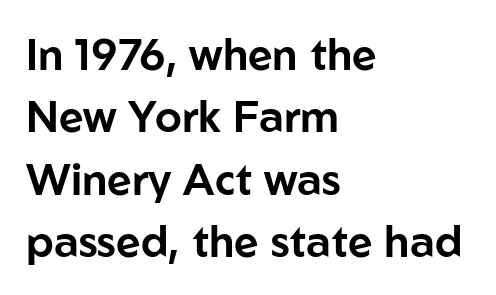
{"serif": "no", "italic": "no", "width": "normal", "stroke_contrast": "low", "x_height": "medium", "monospaced": "no", "underline": "no", "align": "left", "line_spacing": "normal", "line_spacing_ratio": 1.45, "letter_spacing": "normal", "letter_spacing_em": 0.0, "glyph_px": 43}
